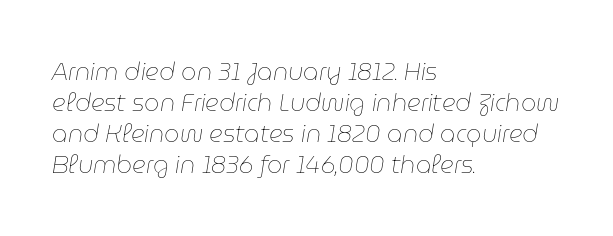
Q: Is the text bold? A: No.
Q: Is the text italic (slanted)? A: Yes, it leans right by about 9 degrees.
Q: Is the text underlined? A: No.
Q: How is the paragraph aligned? A: Left-aligned.
Q: Is the spacing between letters normal or unusually wide? A: Normal.
Q: Is the spacing between lines tight, normal or loose? A: Normal.
